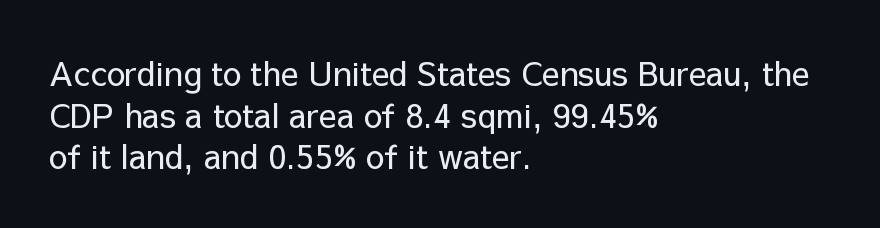
{"serif": "no", "italic": "no", "bold": "no", "weight": "regular", "width": "normal", "stroke_contrast": "low", "x_height": "medium", "monospaced": "no", "underline": "no", "align": "left", "line_spacing": "normal", "line_spacing_ratio": 1.26, "letter_spacing": "normal", "letter_spacing_em": 0.0, "glyph_px": 33}
